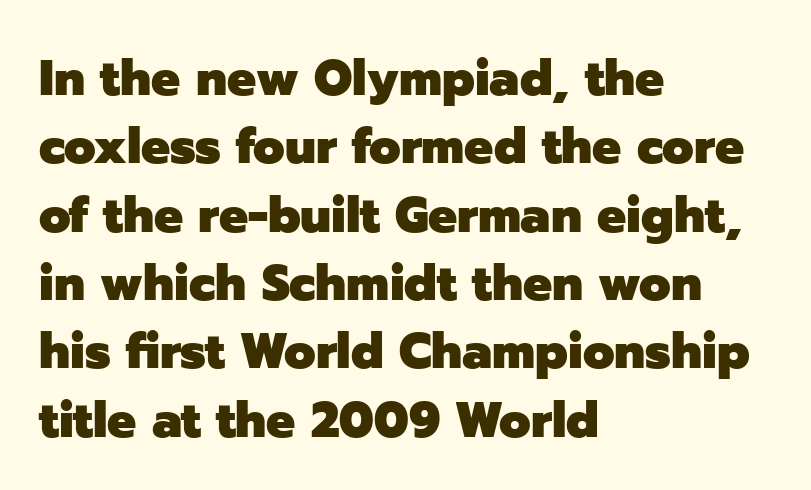
Q: Is the text bold? A: Yes.
Q: Is the text italic (slanted)? A: No, it is upright.
Q: Is the typeface a serif or a sans-serif typeface? A: Sans-serif.
Q: Is the text underlined? A: No.
Q: How is the paragraph aligned? A: Left-aligned.
Q: Is the spacing between letters normal or unusually wide? A: Normal.
Q: Is the spacing between lines tight, normal or loose? A: Normal.
Q: Width (condensed, normal, or wide)? A: Normal.
Q: Stroke contrast? A: Low.
Q: x-height? A: Medium.
Q: Monospaced? A: No.
